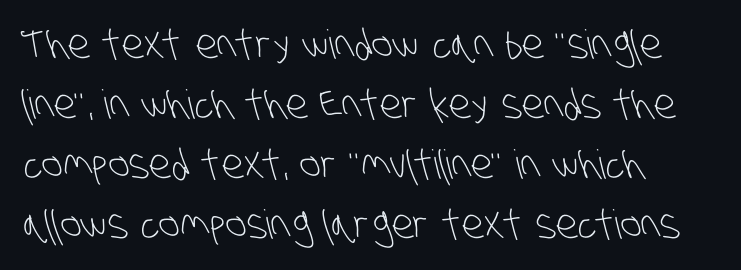
{"serif": "no", "bold": "no", "weight": "light", "width": "condensed", "stroke_contrast": "low", "x_height": "large", "monospaced": "no", "underline": "no", "line_spacing": "normal", "line_spacing_ratio": 1.5, "letter_spacing": "normal", "letter_spacing_em": 0.0, "glyph_px": 40}
